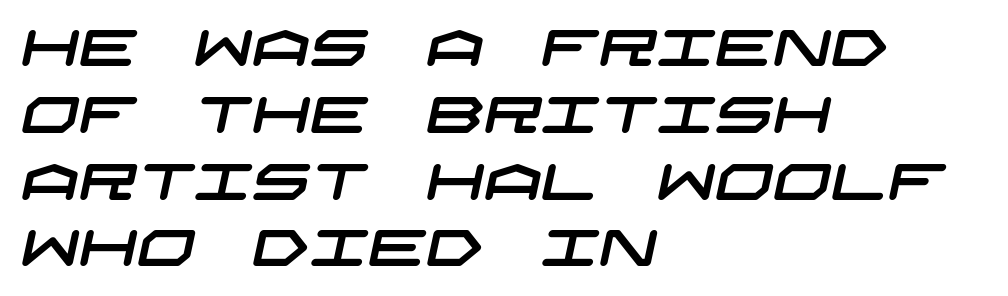
{"serif": "no", "width": "wide", "stroke_contrast": "low", "x_height": "large", "underline": "no", "align": "left", "line_spacing": "normal", "line_spacing_ratio": 1.31, "letter_spacing": "normal", "letter_spacing_em": 0.0, "glyph_px": 51}
